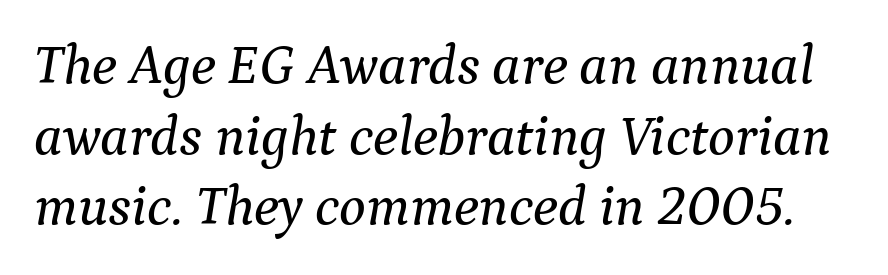
{"serif": "yes", "italic": "yes", "lean": "right", "slant_degrees": 9, "width": "normal", "stroke_contrast": "medium", "x_height": "medium", "monospaced": "no", "underline": "no", "line_spacing": "normal", "line_spacing_ratio": 1.26, "letter_spacing": "normal", "letter_spacing_em": 0.0, "glyph_px": 56}
